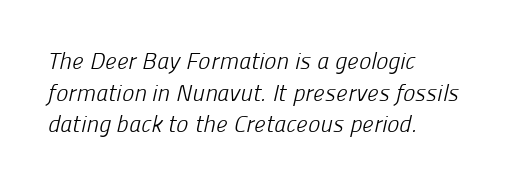
Q: Is the text bold? A: No.
Q: Is the text underlined? A: No.
Q: How is the paragraph aligned? A: Left-aligned.
Q: Is the spacing between letters normal or unusually wide? A: Normal.
Q: Is the spacing between lines tight, normal or loose? A: Normal.
